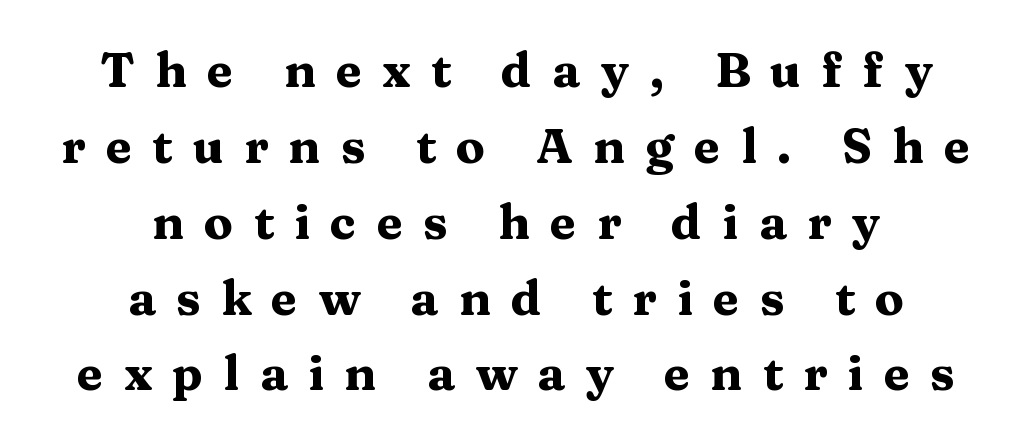
The image shows 48 px heavy, wide serif type, upright; set centered, normal line spacing (1.58x), unusually wide letter spacing (+0.42 em), not underlined; medium stroke contrast and a medium x-height.
